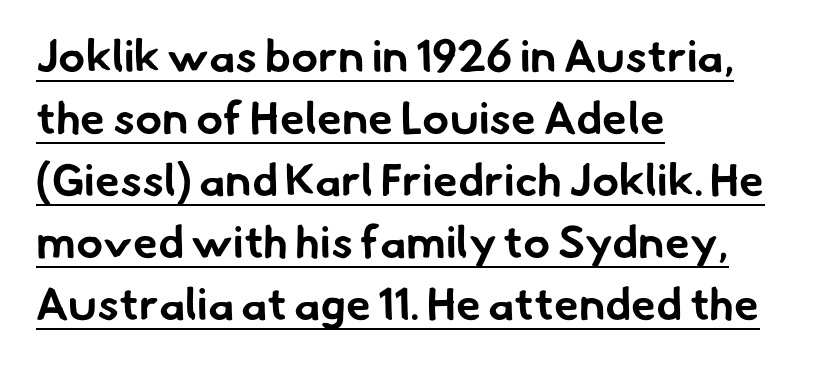
{"serif": "no", "bold": "yes", "weight": "bold", "width": "normal", "stroke_contrast": "low", "x_height": "small", "monospaced": "no", "underline": "yes", "align": "left", "line_spacing": "normal", "line_spacing_ratio": 1.38, "letter_spacing": "normal", "letter_spacing_em": 0.0, "glyph_px": 45}
